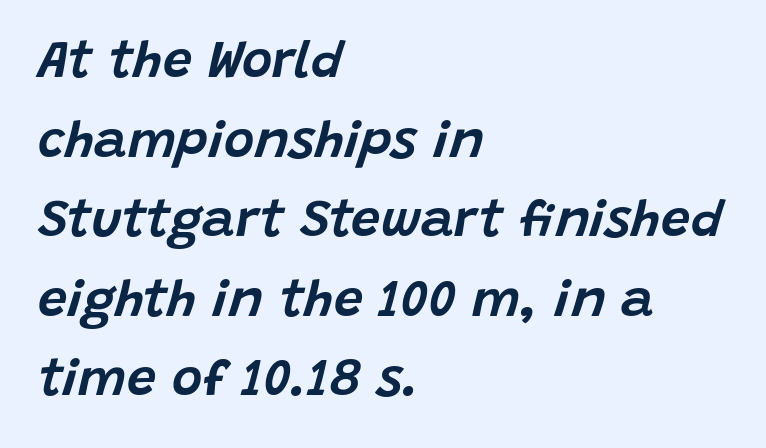
The image shows 52 px text type, italic (leaning right); set left-aligned, normal line spacing (1.53x), normal letter spacing, not underlined; low stroke contrast and a large x-height.
